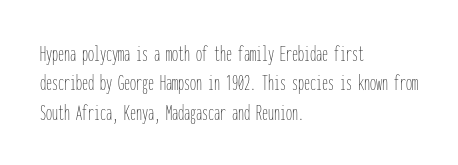
Notice how the stems are strictly vertical — no italics here. Standard letterfit; no display-style spreading of the glyphs. The space beneath each line is pristine and unruled. Counters stay open thanks to moderate or lighter strokes. A classic flush-left, rag-right setting is used for this passage.
